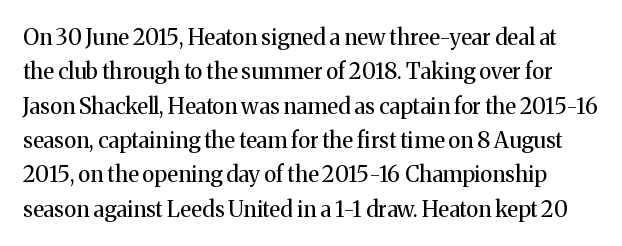
{"italic": "no", "bold": "no", "underline": "no", "line_spacing": "normal", "line_spacing_ratio": 1.56, "letter_spacing": "normal", "letter_spacing_em": 0.0, "glyph_px": 22}
